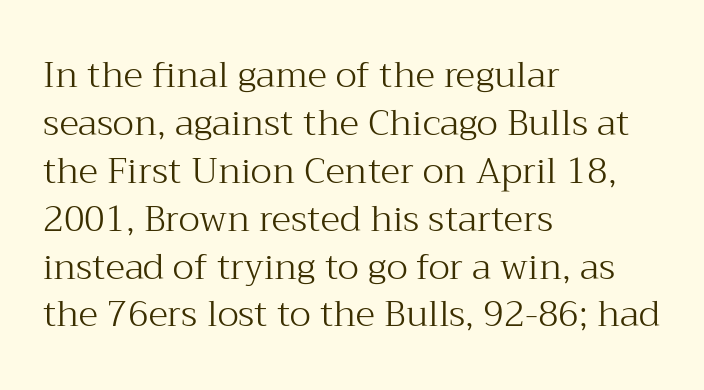
{"serif": "yes", "italic": "no", "bold": "no", "weight": "light", "width": "normal", "stroke_contrast": "medium", "x_height": "medium", "monospaced": "no", "underline": "no", "align": "left", "line_spacing": "normal", "line_spacing_ratio": 1.33, "letter_spacing": "normal", "letter_spacing_em": 0.0, "glyph_px": 36}
